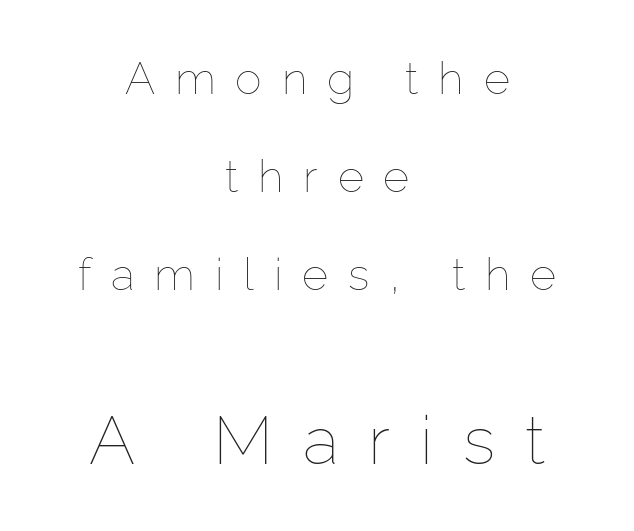
The letters are spread apart with noticeably loose tracking. The lines are quadded center. Vertical spacing — loose. The strip under each line holds only bare page. Whoever set this made the second block the dominant, larger element.
